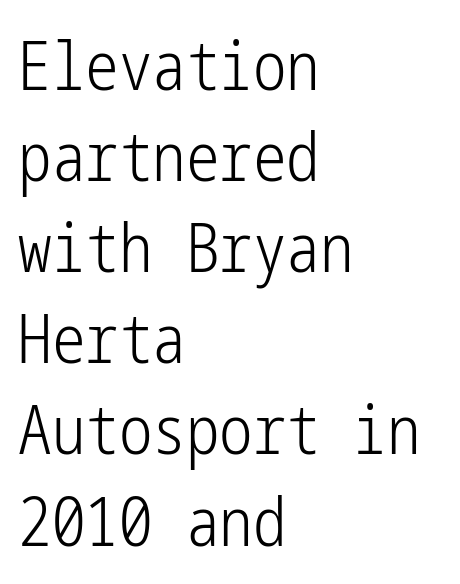
The image shows 67 px light, condensed sans-serif type, upright; set left-aligned, normal line spacing (1.36x), normal letter spacing, not underlined; low stroke contrast and a medium x-height.
